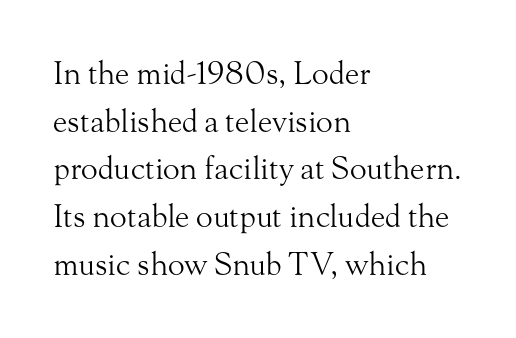
Q: Is the text bold? A: No.
Q: Is the text italic (slanted)? A: No, it is upright.
Q: Is the typeface a serif or a sans-serif typeface? A: Serif.
Q: Is the text underlined? A: No.
Q: How is the paragraph aligned? A: Left-aligned.
Q: Is the spacing between letters normal or unusually wide? A: Normal.
Q: Is the spacing between lines tight, normal or loose? A: Normal.
Q: Width (condensed, normal, or wide)? A: Normal.
Q: Stroke contrast? A: Medium.
Q: x-height? A: Small.
Q: Monospaced? A: No.
